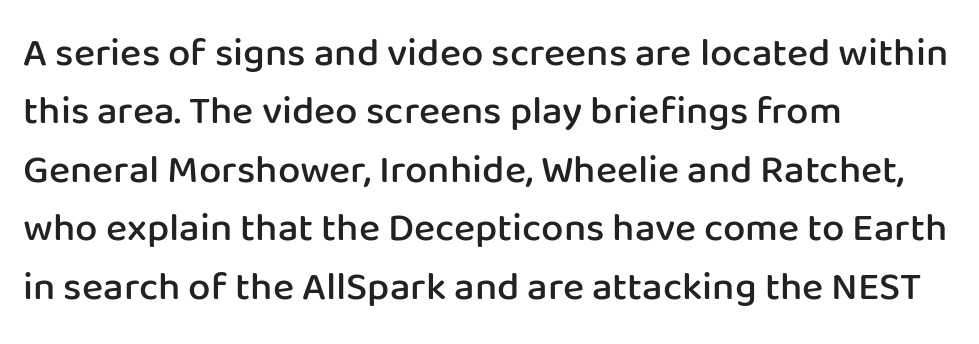
Q: Is the text bold? A: Semi-bold.
Q: Is the text italic (slanted)? A: No, it is upright.
Q: Is the typeface a serif or a sans-serif typeface? A: Sans-serif.
Q: Is the text underlined? A: No.
Q: How is the paragraph aligned? A: Left-aligned.
Q: Is the spacing between letters normal or unusually wide? A: Normal.
Q: Is the spacing between lines tight, normal or loose? A: Normal.
Q: Width (condensed, normal, or wide)? A: Normal.
Q: Stroke contrast? A: Low.
Q: x-height? A: Medium.
Q: Monospaced? A: No.
